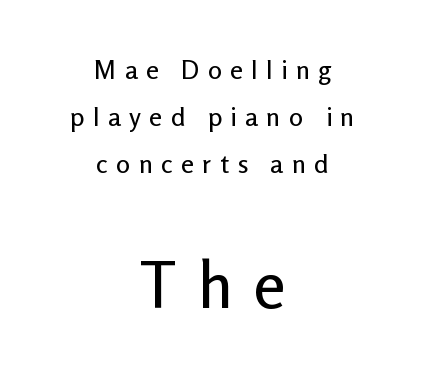
The image shows 64 px sans-serif type, upright; set centered, line spacing 1.8x, unusually wide letter spacing (+0.32 em), not underlined; the second (bottom) block is 2.46x larger; low stroke contrast and a medium x-height.
